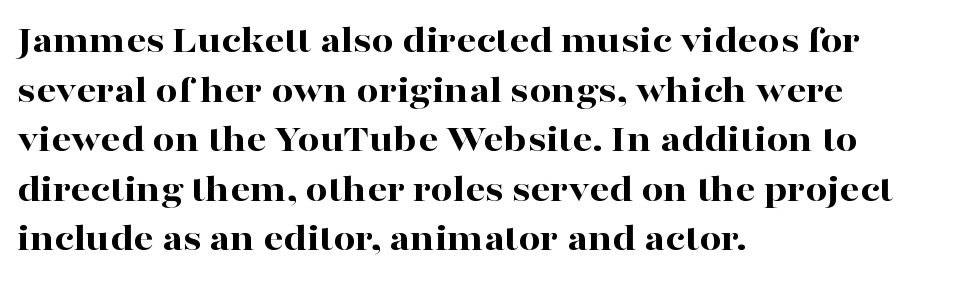
{"serif": "yes", "italic": "no", "bold": "yes", "weight": "bold", "width": "wide", "stroke_contrast": "high", "x_height": "medium", "monospaced": "no", "underline": "no", "align": "left", "line_spacing": "normal", "line_spacing_ratio": 1.27, "letter_spacing": "normal", "letter_spacing_em": 0.0, "glyph_px": 39}
